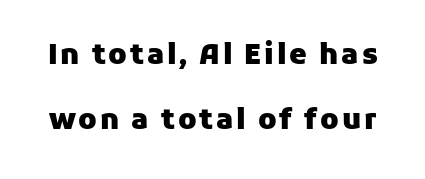
Anything drawn beneath the words? Only blank space. This rendering employs a face without finishing strokes, i.e., a sans-serif. Looks like regular typesetting: each glyph gets only the width it needs. A dark, heavy texture on the line: the type is bold. The leading is generous, giving the passage an open texture. No italicization has been applied; the sample stays upright.
